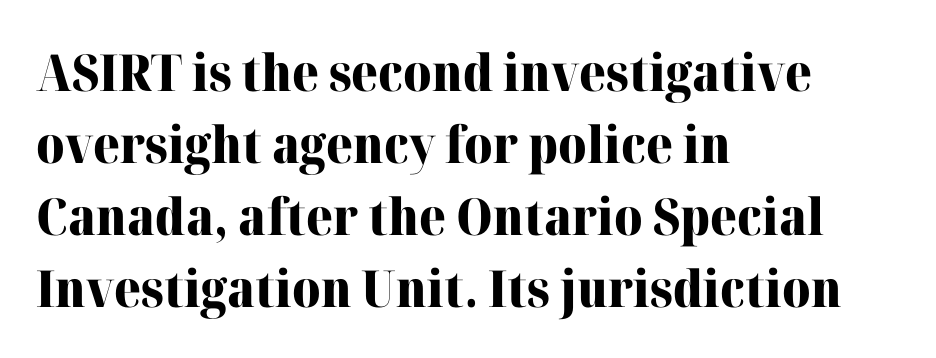
In CSS terms this would be text-align: left. The type is set solid horizontally, with unmodified tracking. Posture: upright roman. Examine the stroke ends and you'll spot serifs.
